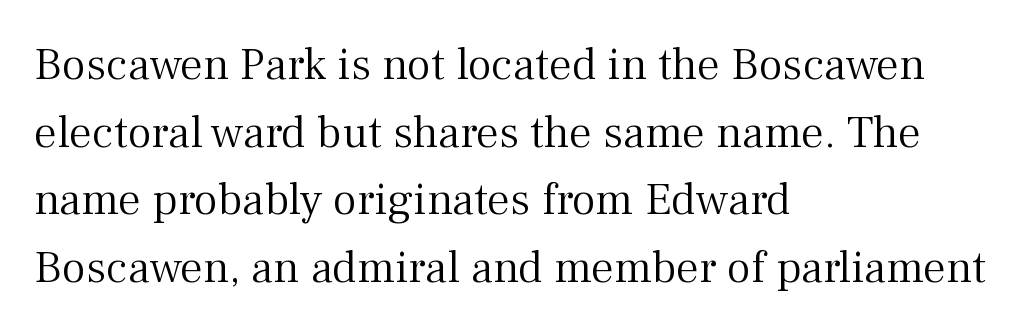
Q: Is the text bold? A: No.
Q: Is the text italic (slanted)? A: No, it is upright.
Q: Is the typeface a serif or a sans-serif typeface? A: Serif.
Q: Is the text underlined? A: No.
Q: How is the paragraph aligned? A: Left-aligned.
Q: Is the spacing between letters normal or unusually wide? A: Normal.
Q: Is the spacing between lines tight, normal or loose? A: Normal.
Q: Width (condensed, normal, or wide)? A: Normal.
Q: Stroke contrast? A: Medium.
Q: x-height? A: Medium.
Q: Monospaced? A: No.
